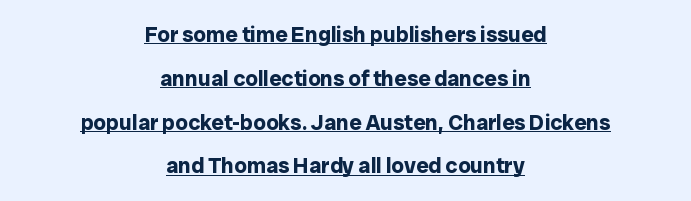
The image shows 22 px bold type, upright; set centered, loose line spacing (1.99x), normal letter spacing, underlined.
